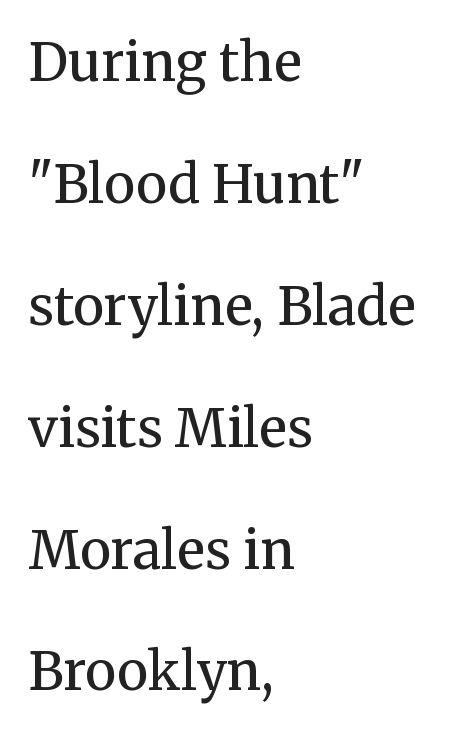
The image shows 53 px regular-weight serif type, upright; set left-aligned, loose line spacing (2.3x), normal letter spacing, not underlined; medium stroke contrast and a medium x-height.
